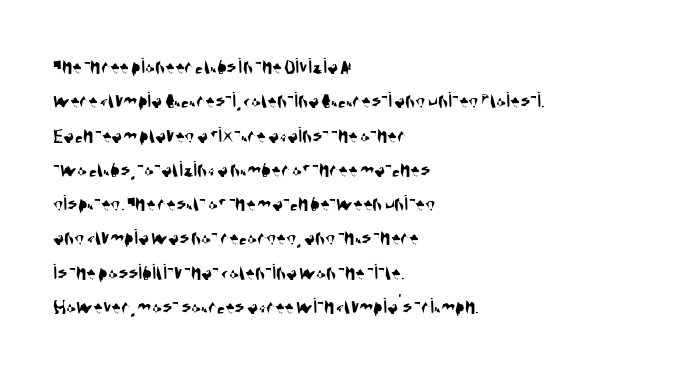
The image shows 23 px text type; set left-aligned, normal line spacing (1.49x), normal letter spacing, not underlined.
